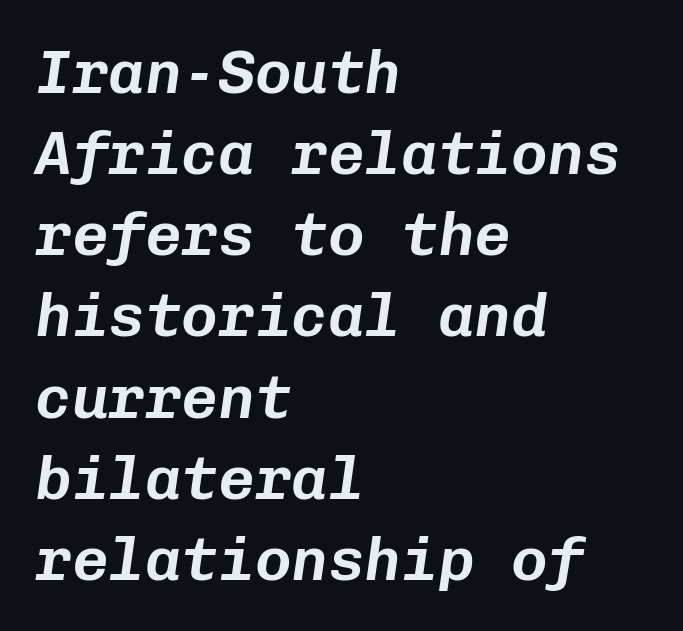
The font's italic variant was chosen for this text. The passage shown is typed in a monospace face where columns stay perfectly aligned. The rendering anchors every line to the left-hand side. Nobody drew a line under any word here.
